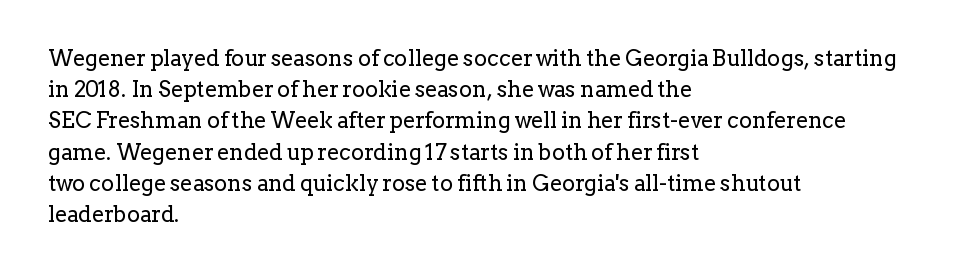
{"italic": "no", "bold": "no", "underline": "no", "align": "left", "line_spacing": "normal", "line_spacing_ratio": 1.42, "letter_spacing": "normal", "letter_spacing_em": 0.0, "glyph_px": 22}
